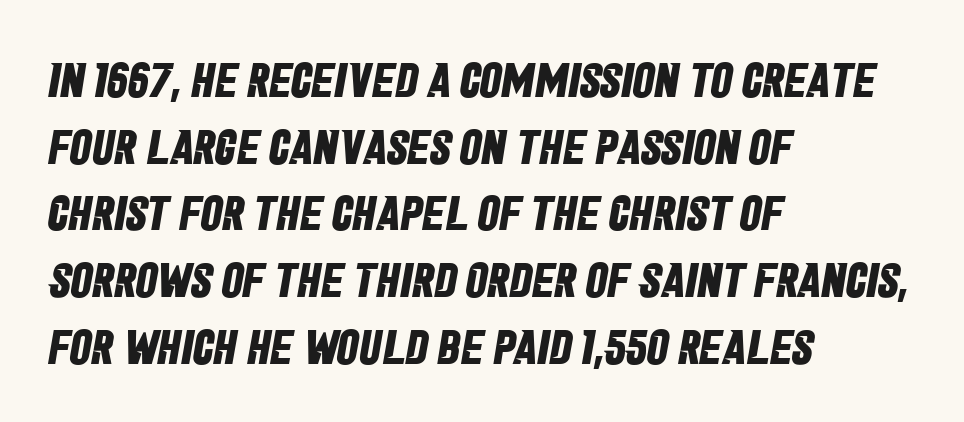
Q: Is the text bold? A: Yes.
Q: Is the typeface a serif or a sans-serif typeface? A: Sans-serif.
Q: Is the text underlined? A: No.
Q: How is the paragraph aligned? A: Left-aligned.
Q: Is the spacing between letters normal or unusually wide? A: Normal.
Q: Is the spacing between lines tight, normal or loose? A: Normal.
Q: Width (condensed, normal, or wide)? A: Condensed.
Q: Stroke contrast? A: Low.
Q: x-height? A: Large.
Q: Monospaced? A: No.
